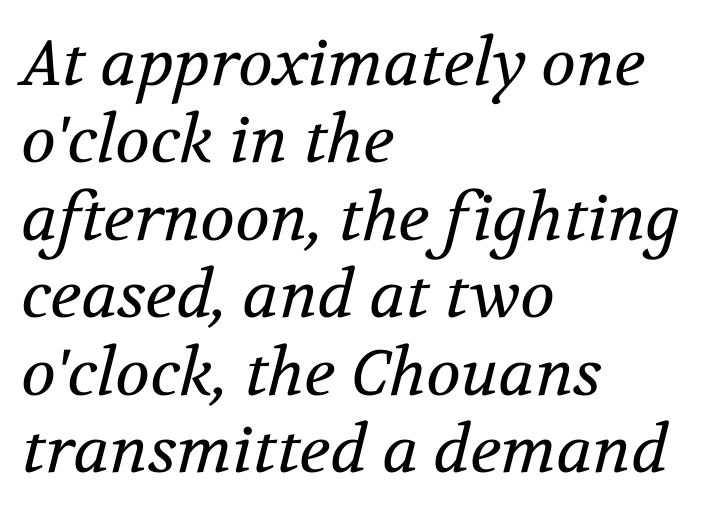
The passage shown is not underscored anywhere. The setting favours the left margin, as ordinary paragraphs usually do. Unlike a clean sans, this face finishes its strokes with serifs. Varying glyph widths throughout — classic text-font behaviour. The tracking reads as untouched default to a designer's eye. When letters slant like this, we call the style italic.
